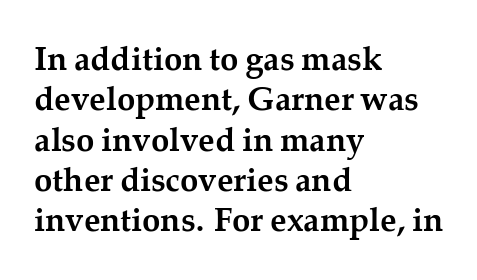
{"serif": "yes", "italic": "no", "bold": "yes", "weight": "semibold", "width": "normal", "stroke_contrast": "medium", "x_height": "medium", "monospaced": "no", "underline": "no", "align": "left", "line_spacing_ratio": 1.22, "letter_spacing": "normal", "letter_spacing_em": 0.0, "glyph_px": 33}
